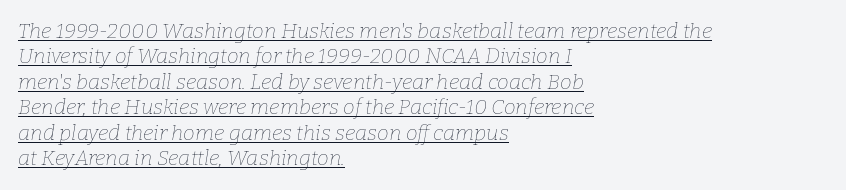
Stem width sits at or under what a default text font uses. Has an underline been added? It has. Students, note that the glyphs here touch the page at normal intervals. Notice how the stems are inclined rather than vertical — that's the hallmark of italics. The setting favours the left margin, as ordinary paragraphs usually do.
